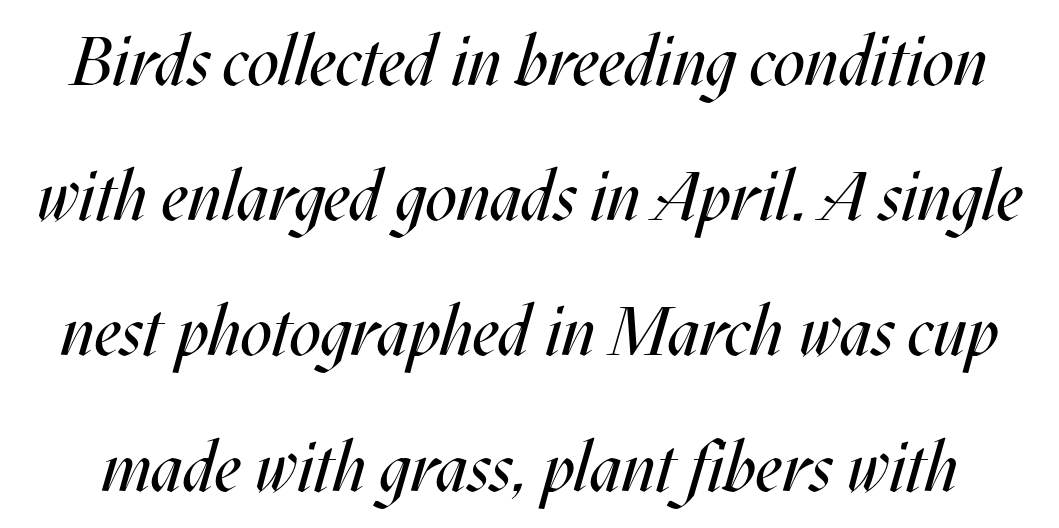
Think of a printed novel: that variable character pitch is what you see here. Is the type heavy? It reads as light-to-regular instead. Characters follow at the spacing the type designer built in. Style check: oblique. Check under the words: just untouched page.
